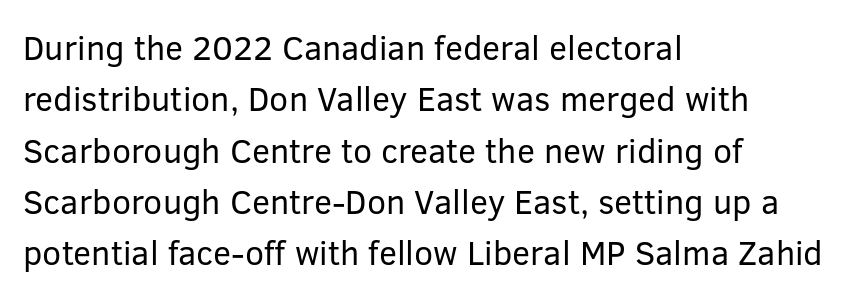
Q: Is the text bold? A: No.
Q: Is the text italic (slanted)? A: No, it is upright.
Q: Is the typeface a serif or a sans-serif typeface? A: Sans-serif.
Q: Is the text underlined? A: No.
Q: How is the paragraph aligned? A: Left-aligned.
Q: Is the spacing between letters normal or unusually wide? A: Normal.
Q: Is the spacing between lines tight, normal or loose? A: Normal.
Q: Width (condensed, normal, or wide)? A: Normal.
Q: Stroke contrast? A: Low.
Q: x-height? A: Medium.
Q: Monospaced? A: No.
